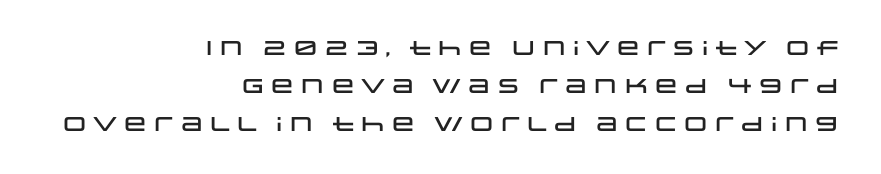
The face used here is rendered with its standard letterfit. Horizontally, the lines are justified to the trailing edge only. Letters rest on an invisible, unmarked baseline. Tall strokes in this sample are plumb rather than angled. Each new line begins a long way beneath the previous one.
